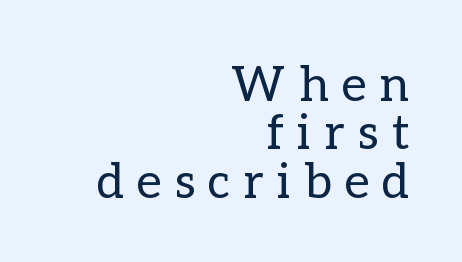
Q: Is the text bold? A: No.
Q: Is the text italic (slanted)? A: No, it is upright.
Q: Is the text underlined? A: No.
Q: How is the paragraph aligned? A: Right-aligned.
Q: Is the spacing between letters normal or unusually wide? A: Unusually wide.
Q: Is the spacing between lines tight, normal or loose? A: Tight.
Q: Width (condensed, normal, or wide)? A: Normal.
Q: Stroke contrast? A: Low.
Q: x-height? A: Medium.
Q: Monospaced? A: No.
